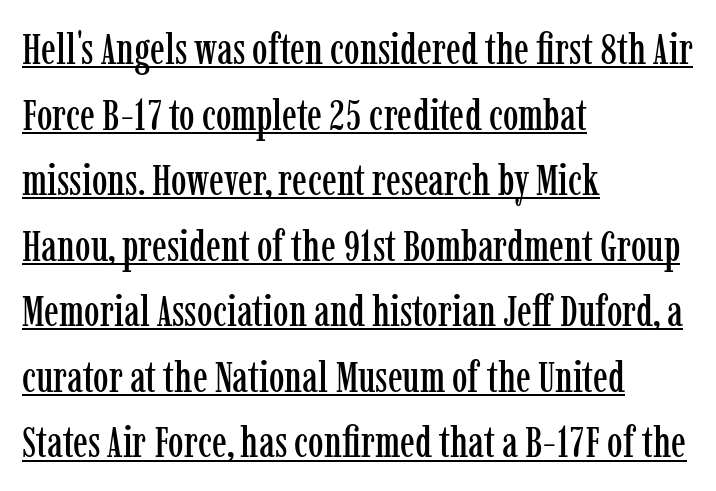
The image shows 44 px condensed serif type, upright; set left-aligned, normal line spacing (1.49x), normal letter spacing, underlined; low stroke contrast and a medium x-height.
